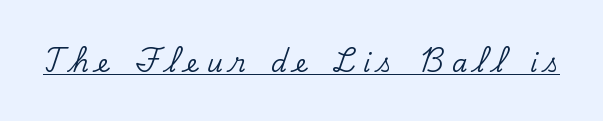
Q: Is the text italic (slanted)? A: Yes.
Q: Is the text underlined? A: Yes.
Q: Is the spacing between letters normal or unusually wide? A: Unusually wide.
